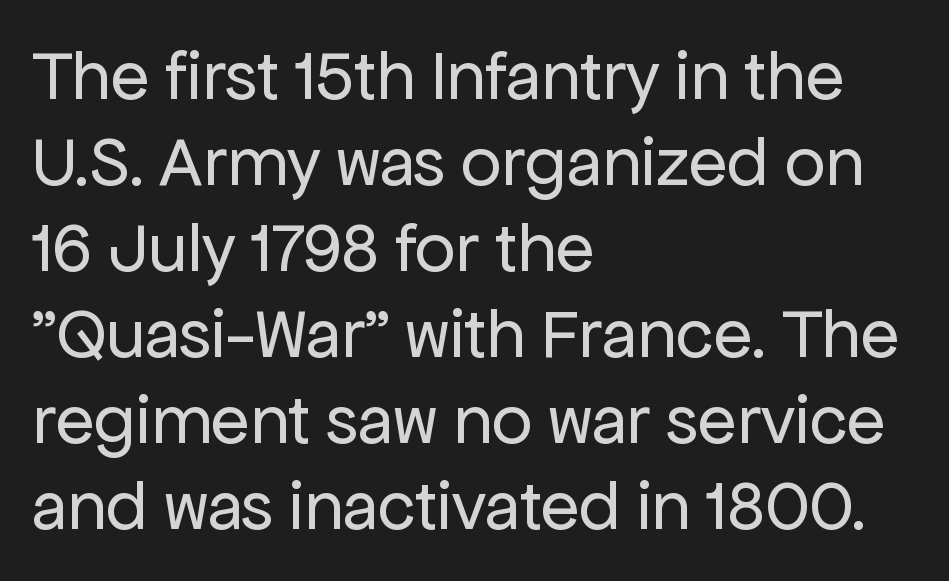
The image shows 71 px regular-weight sans-serif type, upright; set left-aligned, line spacing 1.21x, normal letter spacing, not underlined; low stroke contrast and a medium x-height.
